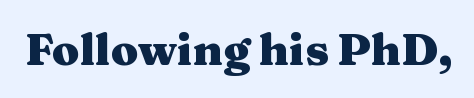
The image shows 44 px heavy, wide serif type, upright; set normal letter spacing, not underlined; medium stroke contrast and a medium x-height.
